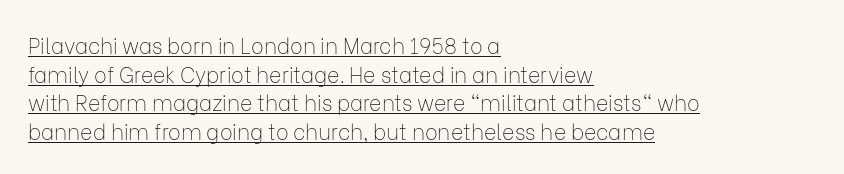
{"italic": "no", "bold": "no", "underline": "yes", "align": "left", "line_spacing": "normal", "line_spacing_ratio": 1.36, "letter_spacing": "normal", "letter_spacing_em": 0.0, "glyph_px": 21}
